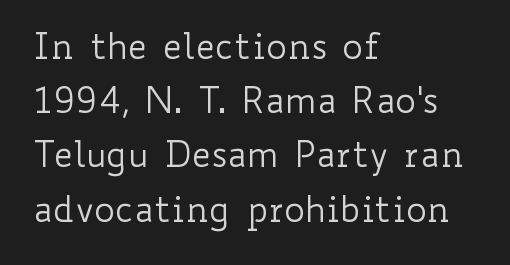
Q: Is the text bold? A: No.
Q: Is the text italic (slanted)? A: No, it is upright.
Q: Is the text underlined? A: No.
Q: How is the paragraph aligned? A: Left-aligned.
Q: Is the spacing between letters normal or unusually wide? A: Normal.
Q: Is the spacing between lines tight, normal or loose? A: Normal.
Q: Width (condensed, normal, or wide)? A: Wide.
Q: Stroke contrast? A: Low.
Q: x-height? A: Small.
Q: Monospaced? A: No.
